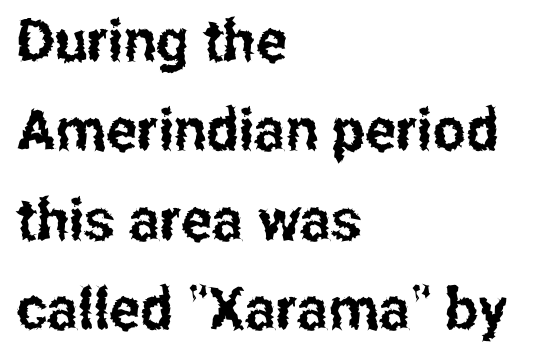
{"serif": "no", "italic": "no", "width": "condensed", "stroke_contrast": "low", "x_height": "medium", "monospaced": "no", "underline": "no", "align": "left", "line_spacing": "normal", "line_spacing_ratio": 1.54, "letter_spacing": "normal", "letter_spacing_em": 0.0, "glyph_px": 58}
